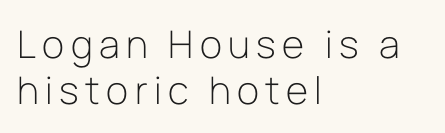
The image shows 38 px light sans-serif type, upright; set left-aligned, line spacing 1.21x, not underlined; low stroke contrast and a medium x-height.
